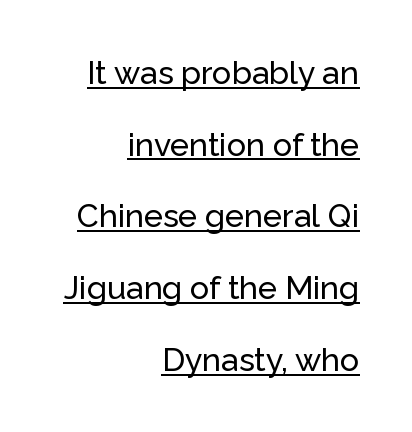
Q: Is the text italic (slanted)? A: No, it is upright.
Q: Is the typeface a serif or a sans-serif typeface? A: Sans-serif.
Q: Is the text underlined? A: Yes.
Q: How is the paragraph aligned? A: Right-aligned.
Q: Is the spacing between letters normal or unusually wide? A: Normal.
Q: Is the spacing between lines tight, normal or loose? A: Loose.
Q: Width (condensed, normal, or wide)? A: Normal.
Q: Stroke contrast? A: Low.
Q: x-height? A: Medium.
Q: Monospaced? A: No.
